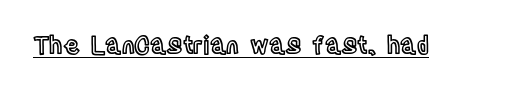
Default kerning and tracking; the words read as compact shapes. Notice how the stems are strictly vertical — no italics here. The glyphs are accompanied by a horizontal stroke just below them.
